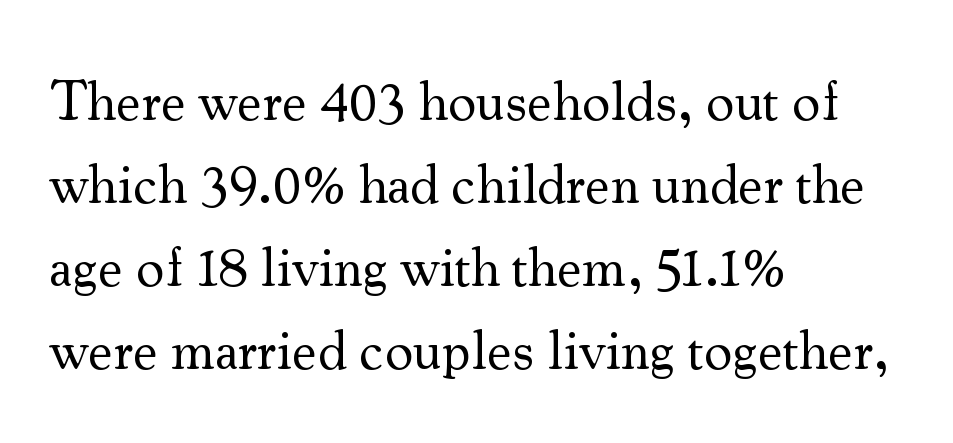
The characters display serif detailing at their extremities. Each new line begins a customary step beneath the previous one. One-word summary of the alignment: left. Check the space under the baseline: it is left empty. This sample has the flowing, uneven cadence of proportional lettering.
